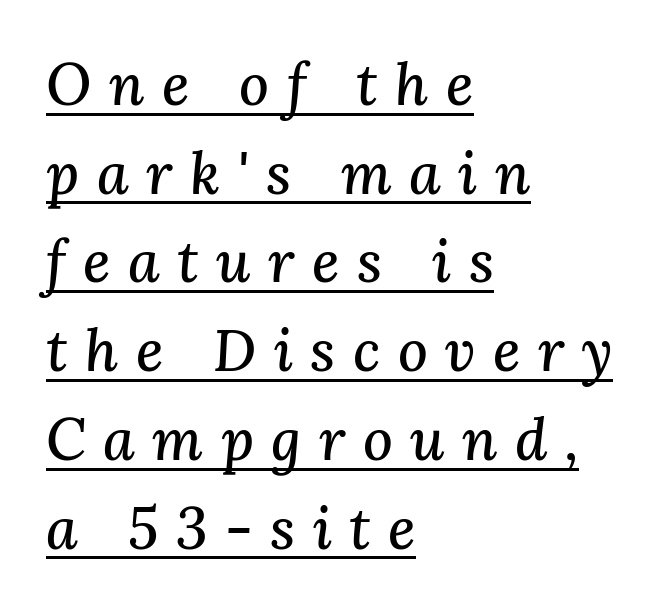
The image shows 58 px serif type, italic (leaning right); set left-aligned, normal line spacing (1.53x), unusually wide letter spacing (+0.3 em), underlined; medium stroke contrast and a medium x-height.
